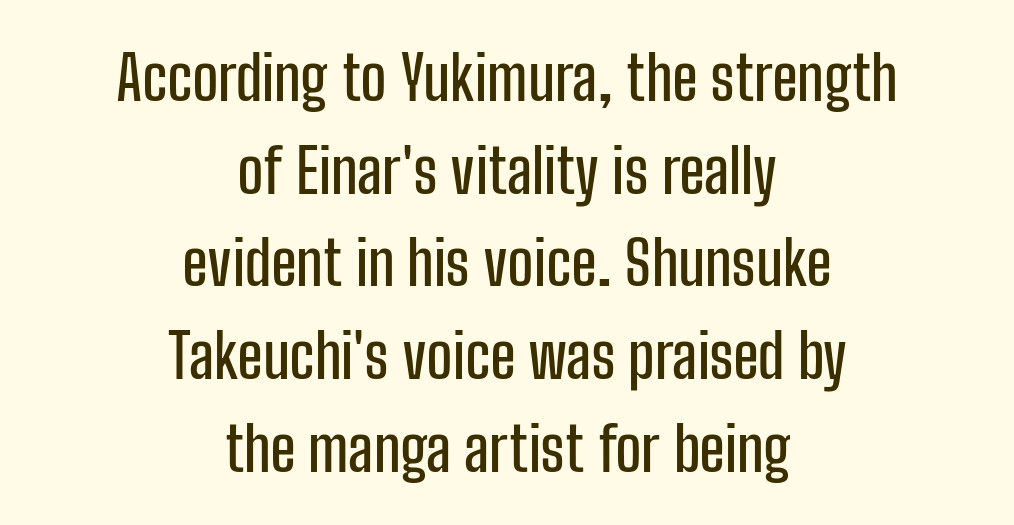
Nope, not italic — everything's standing straight. This rendering leaves character spacing at its baseline value. Stroke terminals: plain, sans-serif. A typesetter would call this proportional, since set widths differ per character.
